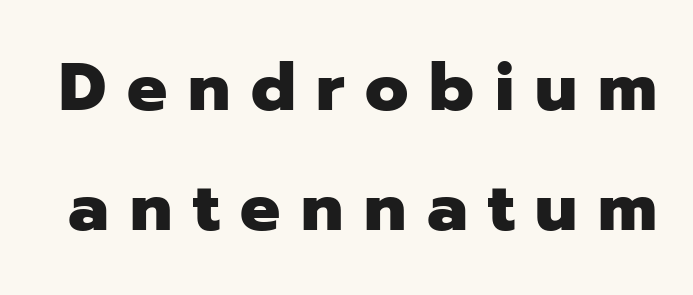
Q: Is the text bold? A: Yes.
Q: Is the text italic (slanted)? A: No, it is upright.
Q: Is the typeface a serif or a sans-serif typeface? A: Sans-serif.
Q: Is the text underlined? A: No.
Q: Is the spacing between letters normal or unusually wide? A: Unusually wide.
Q: Width (condensed, normal, or wide)? A: Normal.
Q: Stroke contrast? A: Low.
Q: x-height? A: Medium.
Q: Monospaced? A: No.
